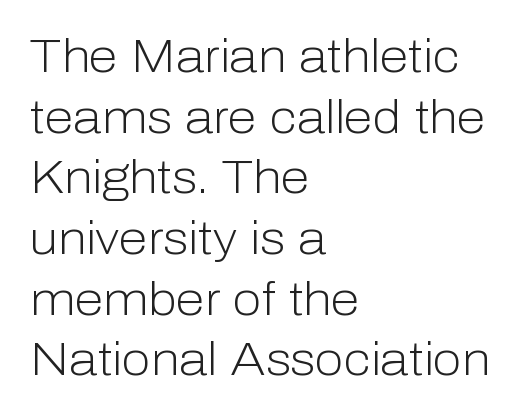
A sans-serif font was chosen for this passage. The letterforms sit at book weight or below. The lines are quadded left. One glance says typical: line gaps are just what's usual.
